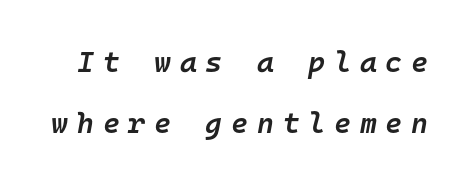
{"italic": "yes", "lean": "right", "slant_degrees": 10, "bold": "semi", "weight": "semibold", "width": "normal", "stroke_contrast": "low", "x_height": "medium", "monospaced": "yes", "underline": "no", "line_spacing": "loose", "line_spacing_ratio": 2.11, "letter_spacing": "wide", "letter_spacing_em": 0.3, "glyph_px": 29}
